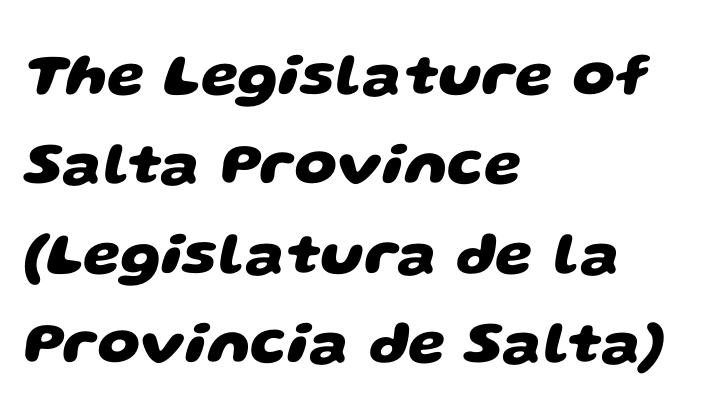
{"serif": "no", "bold": "yes", "weight": "heavy", "width": "wide", "stroke_contrast": "low", "x_height": "large", "monospaced": "no", "underline": "no", "align": "left", "line_spacing": "normal", "line_spacing_ratio": 1.49, "letter_spacing": "normal", "letter_spacing_em": 0.0, "glyph_px": 60}
